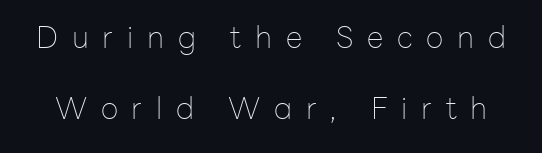
{"serif": "no", "italic": "no", "bold": "no", "weight": "thin", "width": "normal", "stroke_contrast": "low", "x_height": "medium", "monospaced": "no", "underline": "no", "line_spacing": "loose", "line_spacing_ratio": 2.37, "letter_spacing": "wide", "letter_spacing_em": 0.46, "glyph_px": 30}
